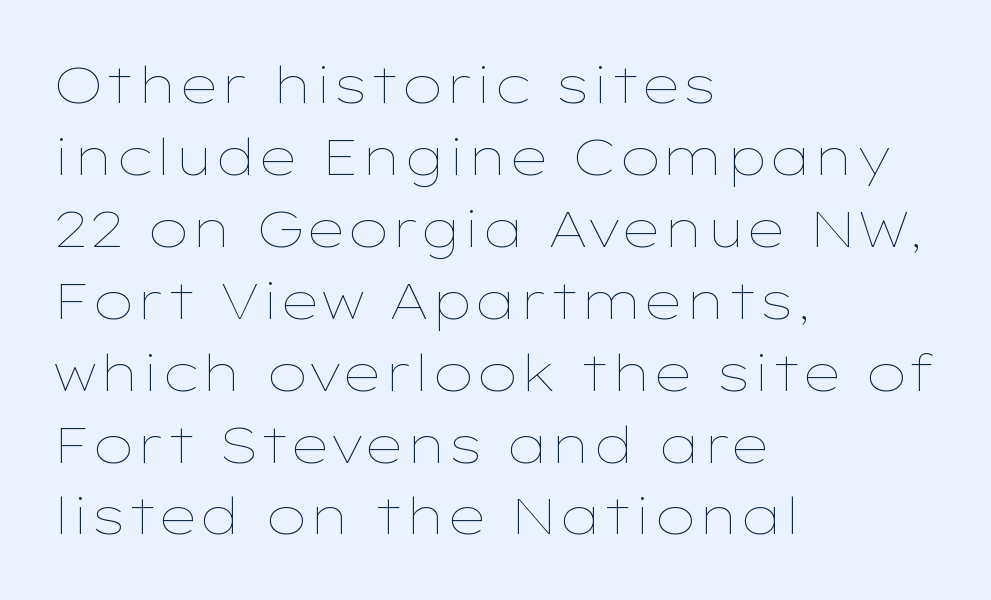
Q: Is the text bold? A: No.
Q: Is the text italic (slanted)? A: No, it is upright.
Q: Is the text underlined? A: No.
Q: How is the paragraph aligned? A: Left-aligned.
Q: Is the spacing between letters normal or unusually wide? A: Normal.
Q: Is the spacing between lines tight, normal or loose? A: Normal.
Q: Width (condensed, normal, or wide)? A: Wide.
Q: Stroke contrast? A: Low.
Q: x-height? A: Medium.
Q: Monospaced? A: No.
